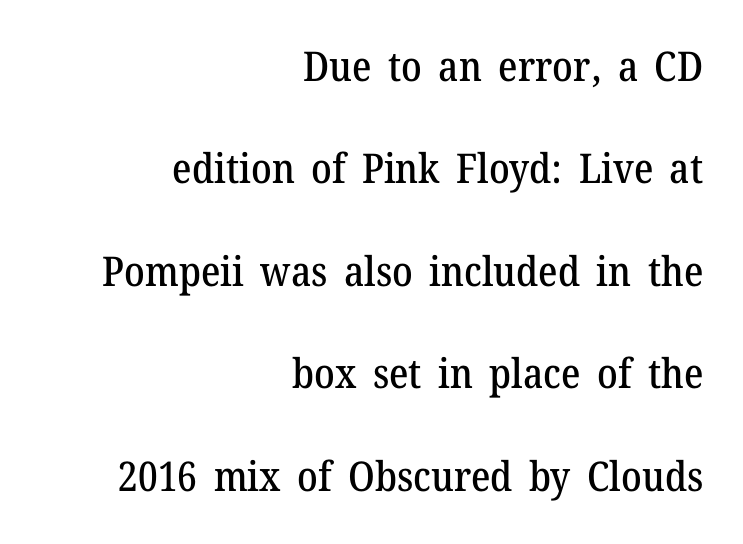
{"serif": "yes", "italic": "no", "width": "normal", "stroke_contrast": "medium", "x_height": "medium", "monospaced": "no", "underline": "no", "align": "right", "line_spacing": "loose", "line_spacing_ratio": 2.5, "letter_spacing": "normal", "letter_spacing_em": 0.0, "glyph_px": 41}
